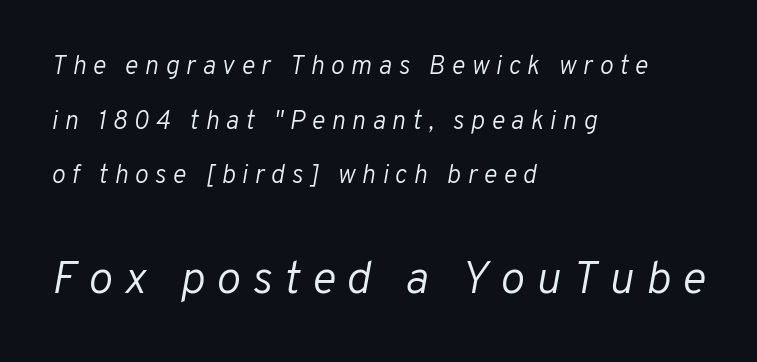
Q: Is the text bold? A: No.
Q: Is the text italic (slanted)? A: Yes, it leans right by about 10 degrees.
Q: Is the text underlined? A: No.
Q: How is the paragraph aligned? A: Left-aligned.
Q: Is the spacing between letters normal or unusually wide? A: Unusually wide.
Q: Is the spacing between lines tight, normal or loose? A: Loose.
Q: Which block of text is set in a larger size, the first (top) or the second (bottom)? A: The second (bottom) one.
Q: Width (condensed, normal, or wide)? A: Normal.
Q: Stroke contrast? A: Low.
Q: x-height? A: Medium.
Q: Monospaced? A: No.
